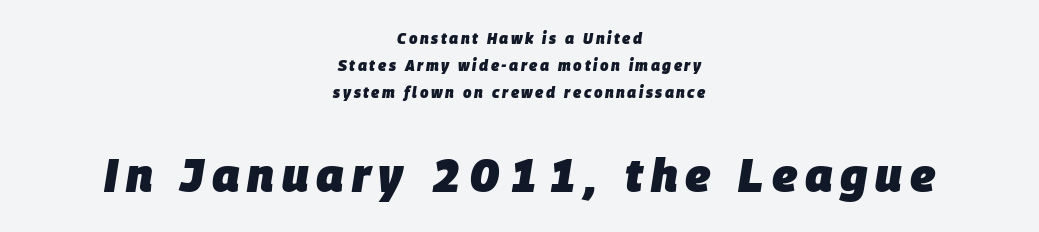
You could not count columns in this text — the font is proportionally spaced. Lines of text with bare space underneath. Layout note: lines centered. Every letter is thick-stroked: bold, no question. Every character sits at an angle, as italics do.
